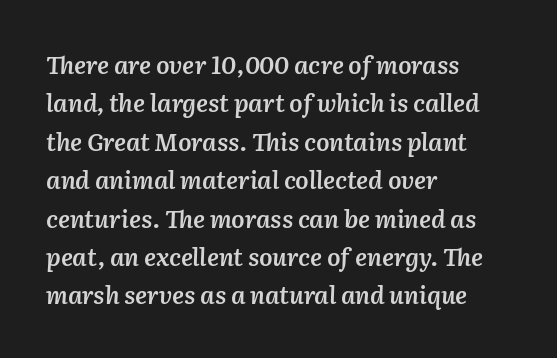
{"italic": "yes", "lean": "right", "slant_degrees": 2, "bold": "semi", "underline": "no", "align": "left", "line_spacing": "normal", "line_spacing_ratio": 1.6, "letter_spacing": "normal", "letter_spacing_em": 0.0, "glyph_px": 24}
